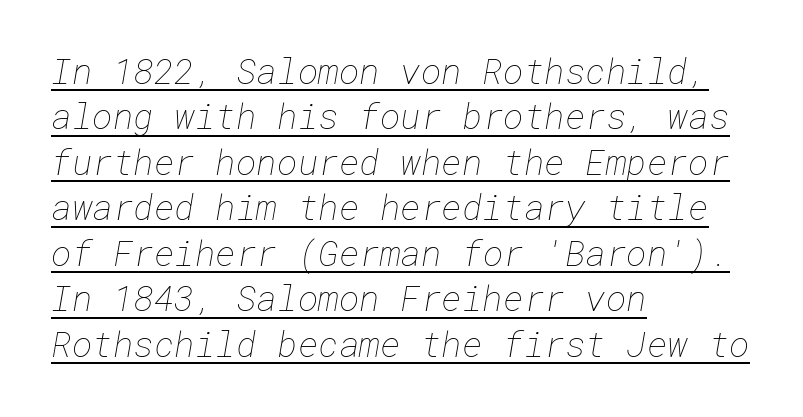
The image shows 35 px thin type; set left-aligned, normal line spacing (1.3x), normal letter spacing, underlined; low stroke contrast and a medium x-height.
